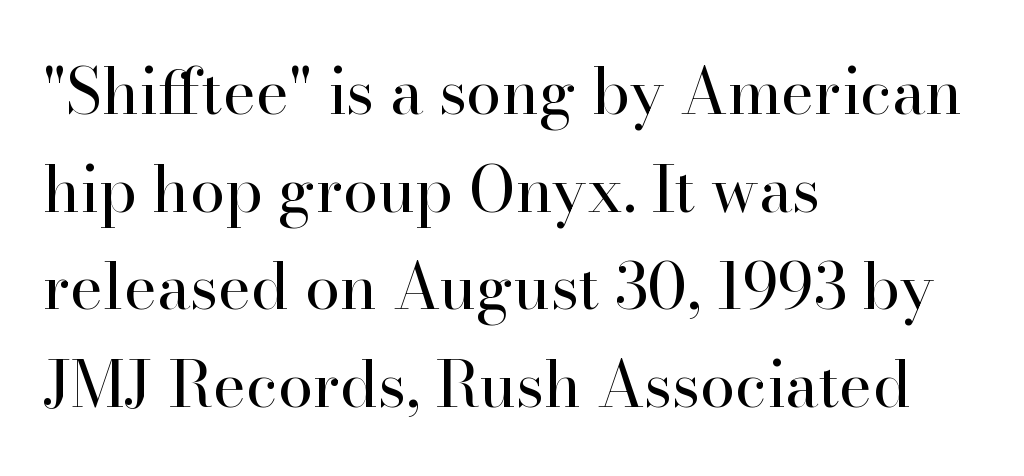
Upright lettering throughout. Where is the straight margin? On the left. The letters advance in unequal steps, a hallmark of proportional type. Inter-character spacing is left at the font's built-in metrics. The designer left line spacing at the default.
